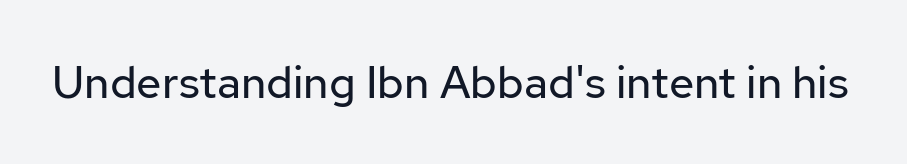
{"serif": "no", "italic": "no", "bold": "no", "weight": "regular", "width": "normal", "stroke_contrast": "low", "x_height": "medium", "monospaced": "no", "underline": "no", "letter_spacing": "normal", "letter_spacing_em": 0.0, "glyph_px": 45}
